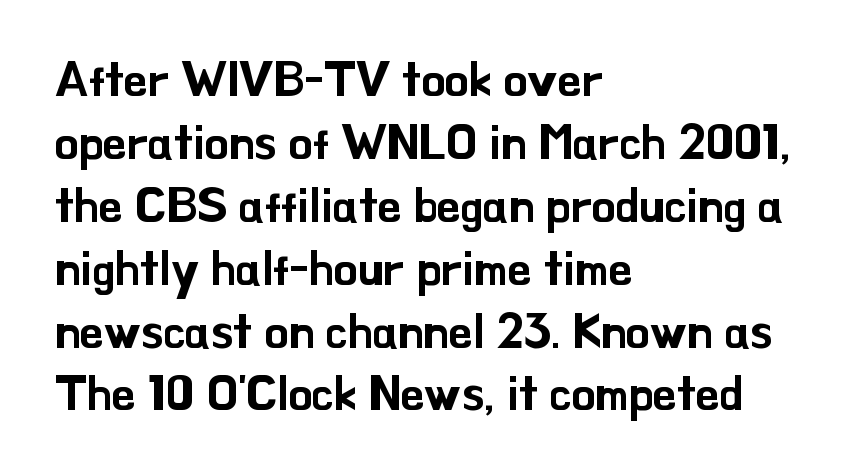
A typesetter would call this zero additional tracking. These lines stack with their left ends in a neat column. Nothing sits at the stroke ends, so this counts as sans-serif. Is this a fixed-width face? No — the glyphs have proportional, varying widths. Normally led — the rows are evenly, conventionally spaced. Descenders are the only things crossing below the line.
